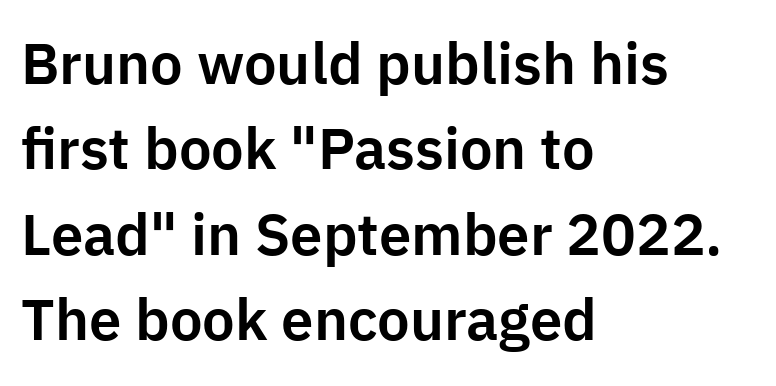
Q: Is the text italic (slanted)? A: No, it is upright.
Q: Is the typeface a serif or a sans-serif typeface? A: Sans-serif.
Q: Is the text underlined? A: No.
Q: How is the paragraph aligned? A: Left-aligned.
Q: Is the spacing between letters normal or unusually wide? A: Normal.
Q: Is the spacing between lines tight, normal or loose? A: Normal.
Q: Width (condensed, normal, or wide)? A: Normal.
Q: Stroke contrast? A: Low.
Q: x-height? A: Medium.
Q: Monospaced? A: No.
